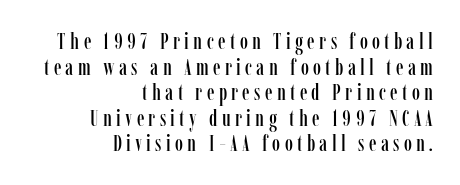
Q: Is the text italic (slanted)? A: No, it is upright.
Q: Is the text underlined? A: No.
Q: How is the paragraph aligned? A: Right-aligned.
Q: Is the spacing between lines tight, normal or loose? A: Tight.
